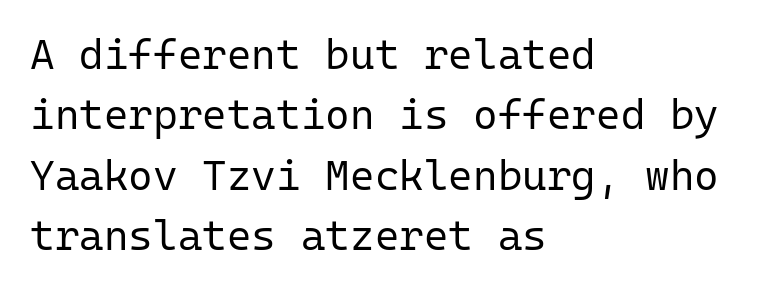
{"serif": "no", "italic": "no", "bold": "no", "weight": "regular", "width": "normal", "stroke_contrast": "low", "x_height": "medium", "monospaced": "yes", "underline": "no", "align": "left", "line_spacing": "normal", "line_spacing_ratio": 1.44, "letter_spacing": "normal", "letter_spacing_em": 0.0, "glyph_px": 42}
